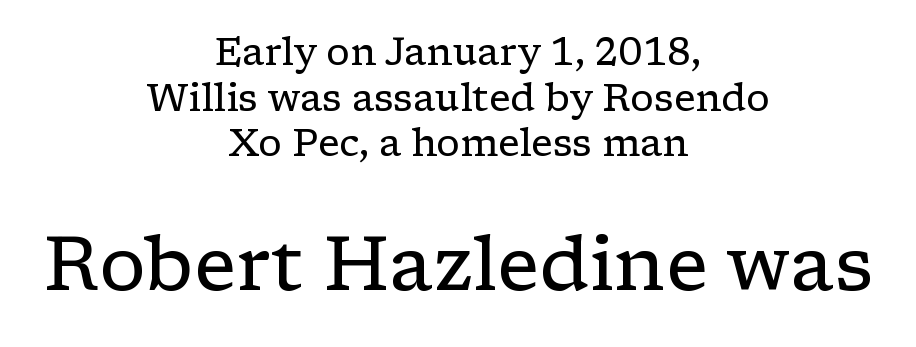
{"serif": "yes", "italic": "no", "bold": "no", "weight": "regular", "width": "wide", "stroke_contrast": "low", "x_height": "medium", "monospaced": "no", "underline": "no", "align": "center", "line_spacing_ratio": 1.2, "letter_spacing": "normal", "letter_spacing_em": 0.0, "larger_block": "second", "size_ratio": 1.97, "glyph_px": 75}
